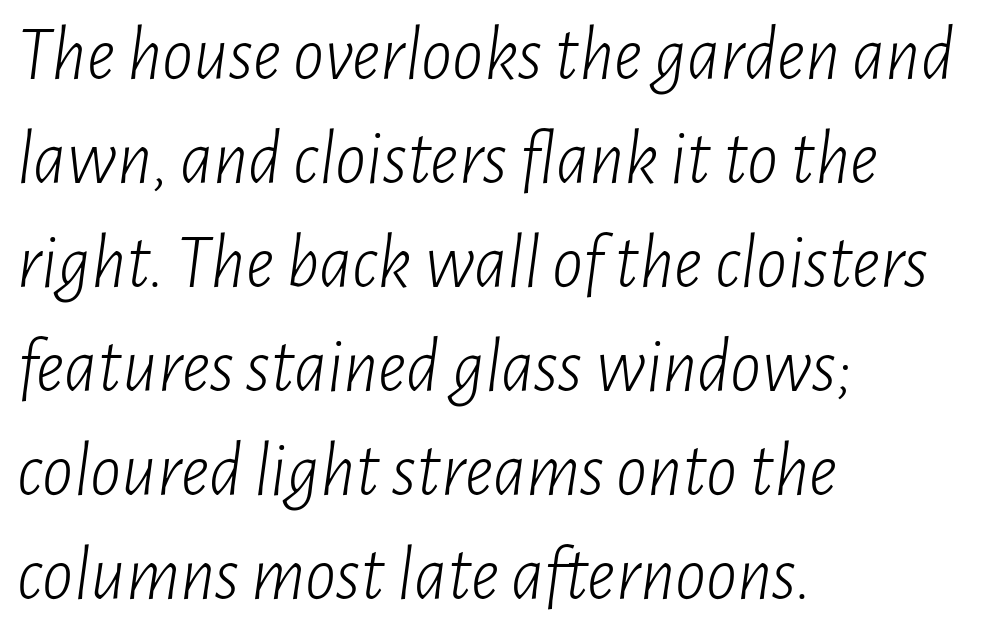
The image shows 77 px light, condensed type, italic (leaning right); set left-aligned, normal line spacing (1.35x), normal letter spacing, not underlined; low stroke contrast and a medium x-height.
